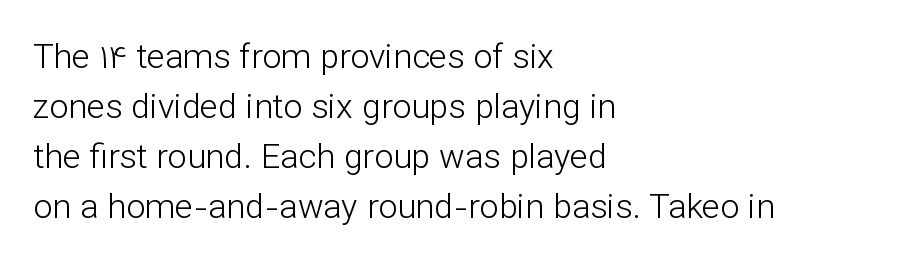
The image shows 34 px light sans-serif type, upright; set left-aligned, normal line spacing (1.47x), normal letter spacing, not underlined; low stroke contrast and a medium x-height.
